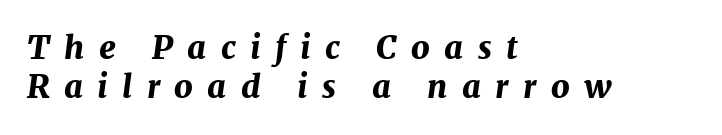
{"italic": "yes", "lean": "right", "slant_degrees": 7, "bold": "yes", "weight": "bold", "width": "normal", "stroke_contrast": "medium", "x_height": "medium", "monospaced": "no", "underline": "no", "align": "left", "line_spacing_ratio": 1.22, "letter_spacing": "wide", "letter_spacing_em": 0.45, "glyph_px": 32}
